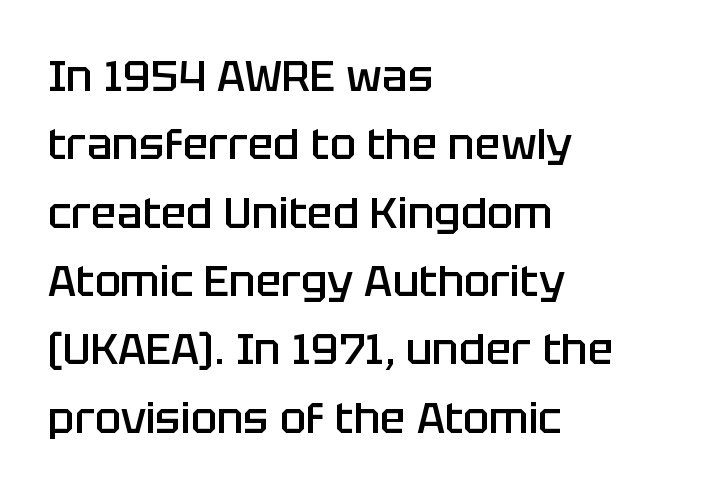
{"serif": "no", "italic": "no", "bold": "semi", "weight": "semibold", "width": "normal", "stroke_contrast": "low", "x_height": "large", "monospaced": "no", "underline": "no", "align": "left", "line_spacing": "normal", "line_spacing_ratio": 1.59, "letter_spacing": "normal", "letter_spacing_em": 0.0, "glyph_px": 43}
